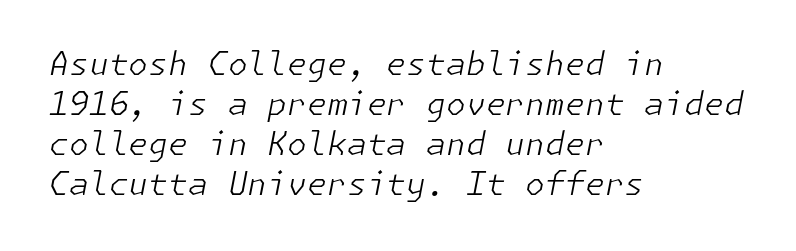
This reads as an unemphasized weight, regular at the heaviest. In terms of leading, this rendering sits right in the middle. The line texture is even and compact thanks to regular tracking. It's the slanting kind of type. The lines in this sample share a left origin and differ only in where they stop. Glance below the letters and you will spot only blank space.
